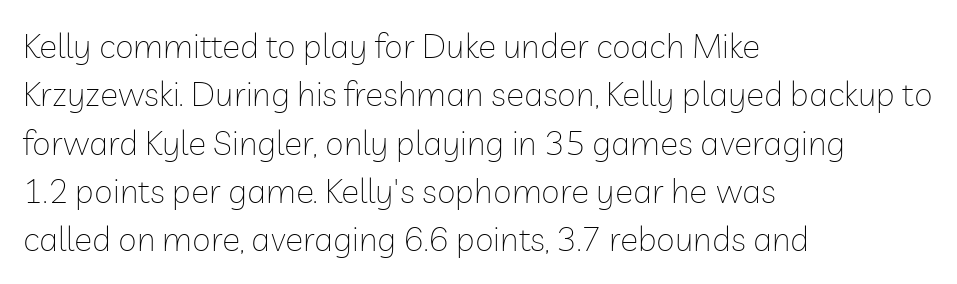
{"serif": "no", "italic": "no", "bold": "no", "weight": "thin", "width": "normal", "stroke_contrast": "low", "x_height": "medium", "monospaced": "no", "underline": "no", "align": "left", "line_spacing": "normal", "line_spacing_ratio": 1.42, "letter_spacing": "normal", "letter_spacing_em": 0.0, "glyph_px": 34}
